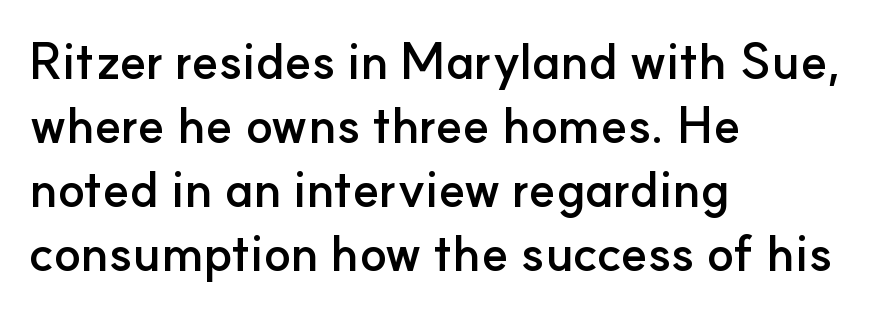
Q: Is the text bold? A: Yes.
Q: Is the text italic (slanted)? A: No, it is upright.
Q: Is the typeface a serif or a sans-serif typeface? A: Sans-serif.
Q: Is the text underlined? A: No.
Q: How is the paragraph aligned? A: Left-aligned.
Q: Is the spacing between letters normal or unusually wide? A: Normal.
Q: Is the spacing between lines tight, normal or loose? A: Normal.
Q: Width (condensed, normal, or wide)? A: Normal.
Q: Stroke contrast? A: Low.
Q: x-height? A: Small.
Q: Monospaced? A: No.
